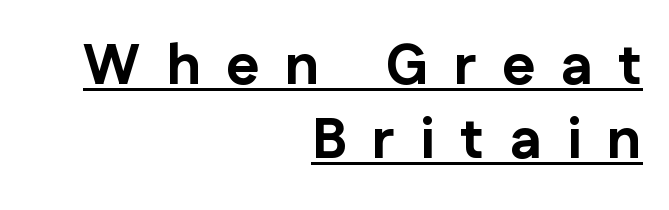
{"serif": "no", "italic": "no", "bold": "yes", "weight": "bold", "width": "normal", "stroke_contrast": "low", "x_height": "medium", "monospaced": "no", "underline": "yes", "align": "right", "line_spacing": "normal", "line_spacing_ratio": 1.3, "letter_spacing": "wide", "letter_spacing_em": 0.45, "glyph_px": 57}
